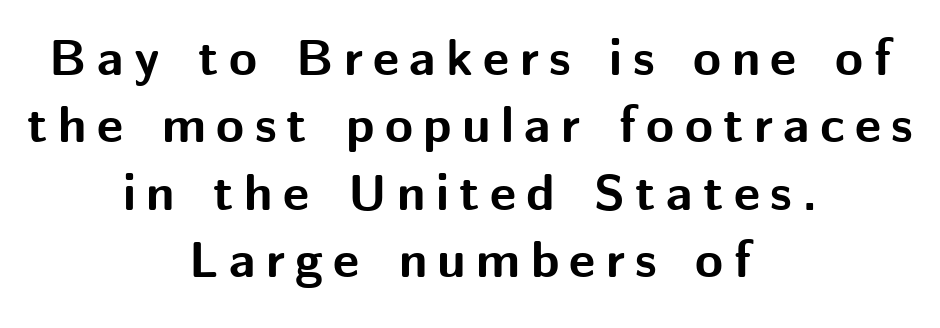
{"serif": "no", "italic": "no", "bold": "yes", "weight": "bold", "width": "normal", "stroke_contrast": "medium", "x_height": "medium", "monospaced": "no", "underline": "no", "align": "center", "line_spacing": "normal", "line_spacing_ratio": 1.32, "letter_spacing": "wide", "letter_spacing_em": 0.2, "glyph_px": 51}
